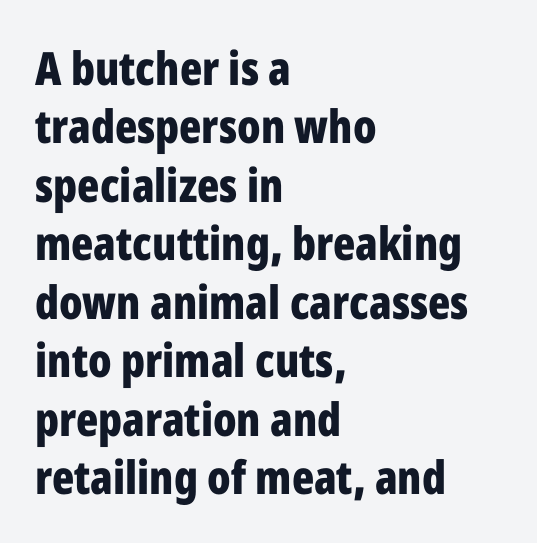
The image shows 46 px bold, condensed sans-serif type, upright; set left-aligned, normal line spacing (1.27x), normal letter spacing, not underlined; low stroke contrast and a medium x-height.
